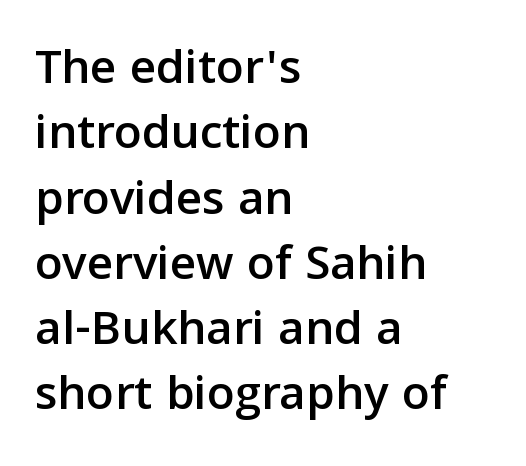
{"serif": "no", "italic": "no", "width": "normal", "stroke_contrast": "low", "x_height": "medium", "monospaced": "no", "underline": "no", "align": "left", "line_spacing": "normal", "line_spacing_ratio": 1.28, "letter_spacing": "normal", "letter_spacing_em": 0.0, "glyph_px": 51}
